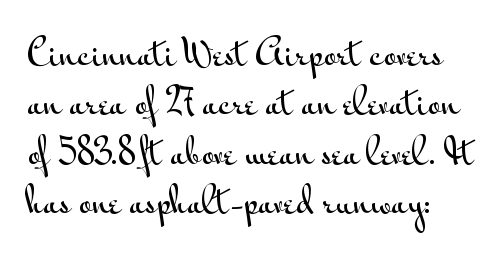
In terms of letterform style, serifs are entirely absent. Here the designer chose a conventional face with non-uniform glyph widths. The type is set solid horizontally, with unmodified tracking. This sample keeps an unexceptional amount of space between lines. Nobody drew a line under any word here.
